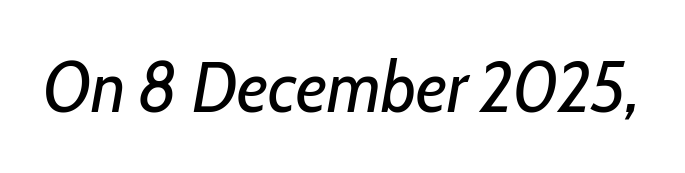
Q: Is the text bold? A: No.
Q: Is the text italic (slanted)? A: Yes, it leans right by about 10 degrees.
Q: Is the text underlined? A: No.
Q: Is the spacing between letters normal or unusually wide? A: Normal.
Q: Width (condensed, normal, or wide)? A: Condensed.
Q: Stroke contrast? A: Low.
Q: x-height? A: Medium.
Q: Monospaced? A: No.
